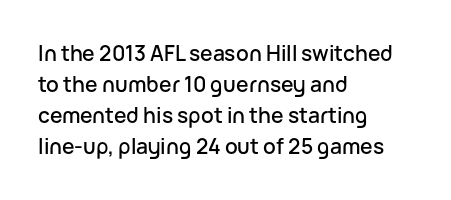
The image shows 21 px text type, upright; set left-aligned, normal line spacing (1.48x), normal letter spacing, not underlined.
